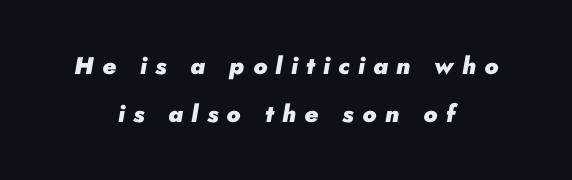
Q: Is the text bold? A: Yes.
Q: Is the text italic (slanted)? A: Yes, it leans right by about 10 degrees.
Q: Is the text underlined? A: No.
Q: How is the paragraph aligned? A: Centered.
Q: Is the spacing between letters normal or unusually wide? A: Unusually wide.
Q: Is the spacing between lines tight, normal or loose? A: Loose.
